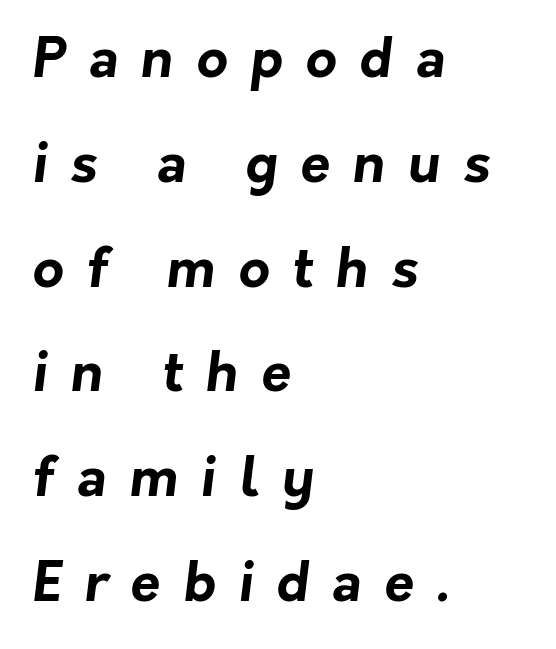
Unlike a traditional serif, this face leaves its strokes unadorned. The passage shown stacks its lines with a broad gap. Loose tracking; the words dissolve into strings of separated letters. The rendering uses natural spacing where letterforms have individual widths. Reading down the block, your eye returns to a fixed left position each line. The rendering uses a bold face; every stroke is thick and dark.
